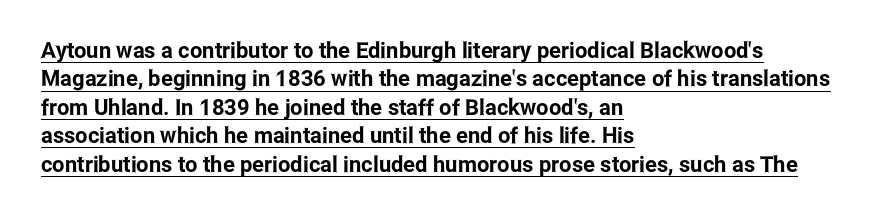
The image shows 22 px text type, upright; set left-aligned, normal line spacing (1.29x), normal letter spacing, underlined.
